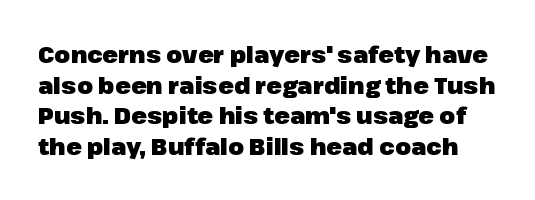
Q: Is the text bold? A: Yes.
Q: Is the text italic (slanted)? A: No, it is upright.
Q: Is the text underlined? A: No.
Q: Is the spacing between letters normal or unusually wide? A: Normal.
Q: Is the spacing between lines tight, normal or loose? A: Normal.
